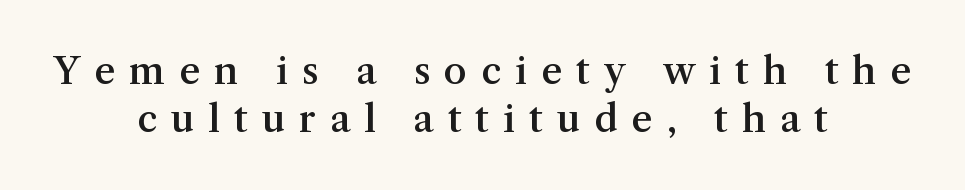
{"serif": "yes", "italic": "no", "bold": "semi", "weight": "semibold", "width": "normal", "stroke_contrast": "medium", "x_height": "medium", "monospaced": "no", "underline": "no", "align": "center", "line_spacing": "normal", "line_spacing_ratio": 1.29, "letter_spacing": "wide", "letter_spacing_em": 0.38, "glyph_px": 37}
